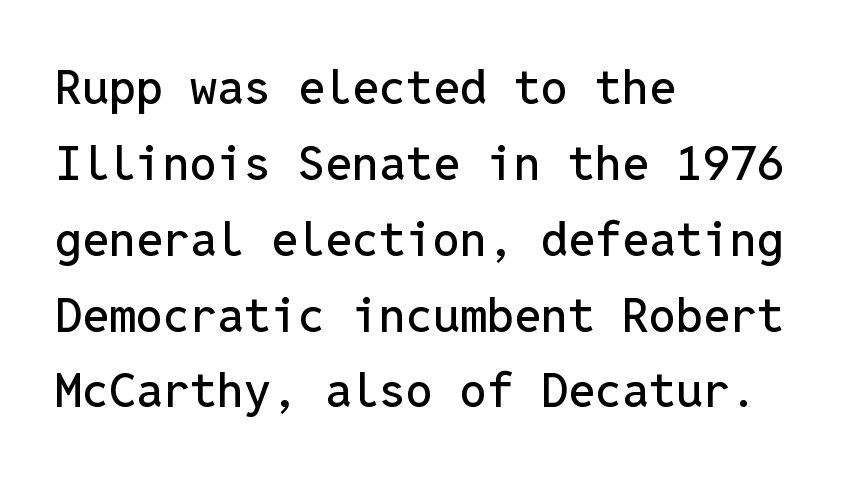
The image shows 48 px sans-serif type, upright, monospaced; set left-aligned, normal line spacing (1.58x), normal letter spacing, not underlined; low stroke contrast and a medium x-height.
